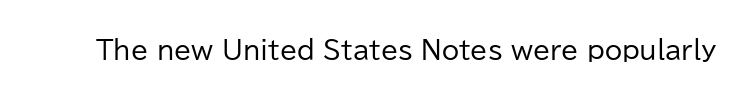
{"italic": "no", "bold": "no", "underline": "no", "letter_spacing": "normal", "letter_spacing_em": 0.0, "glyph_px": 25}
